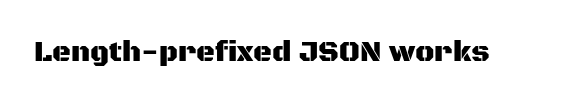
The passage shown is typeset with a sans-serif family. The gap between lines stays unmarked. Tall strokes in this sample are plumb rather than angled. A typesetter would call this proportional, since set widths differ per character. The gaps between neighbouring characters are ordinary and unremarkable.
